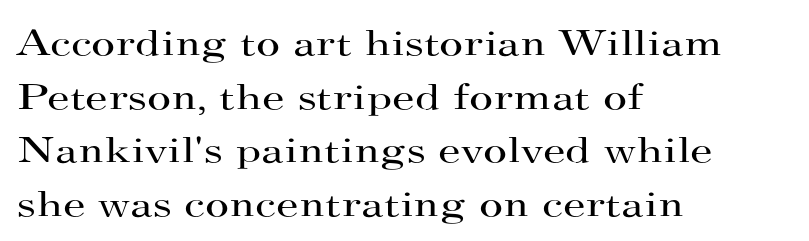
A classic flush-left, rag-right setting is used for this passage. The area under the type is left untouched. Caption: standard tracking, unaltered. The lettering holds an erect, upright posture throughout. The lines sit at an ordinary, default distance from one another. Each letter keeps its own natural width here, so spacing adapts to shape.
